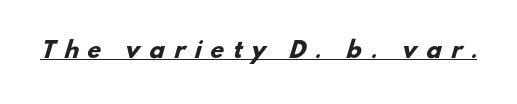
Q: Is the text bold? A: Yes.
Q: Is the text underlined? A: Yes.
Q: Is the spacing between letters normal or unusually wide? A: Unusually wide.
